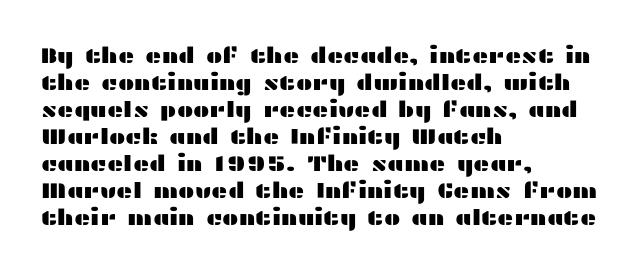
Q: Is the text italic (slanted)? A: No, it is upright.
Q: Is the text underlined? A: No.
Q: How is the paragraph aligned? A: Left-aligned.
Q: Is the spacing between letters normal or unusually wide? A: Normal.
